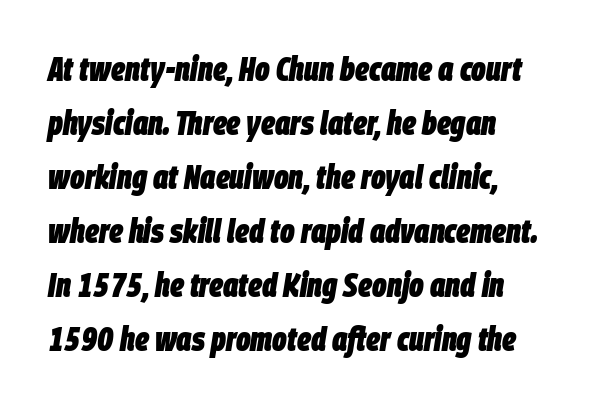
The rendering anchors every line to the left-hand side. Standard letterfit; no display-style spreading of the glyphs. Characters are canted at an angle relative to the baseline's perpendicular. The face used here is proportionally spaced, like ordinary book or web type. The block of text has a typical density, with ordinary space between rows.
